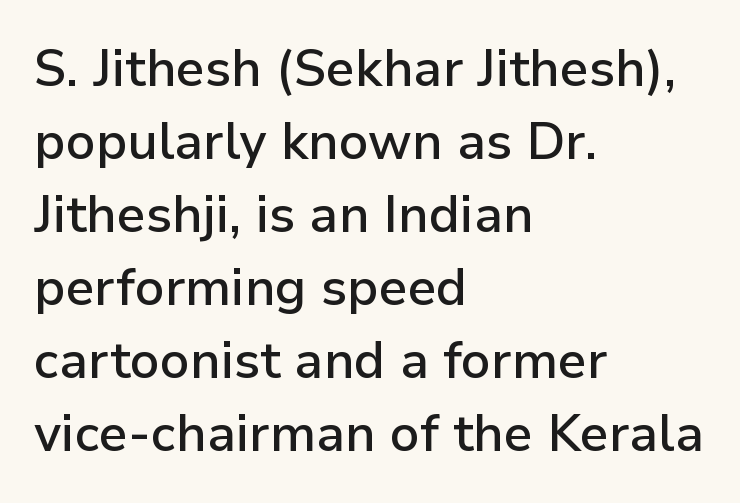
{"serif": "no", "italic": "no", "bold": "semi", "weight": "semibold", "width": "normal", "stroke_contrast": "low", "x_height": "medium", "monospaced": "no", "underline": "no", "align": "left", "line_spacing": "normal", "line_spacing_ratio": 1.43, "letter_spacing": "normal", "letter_spacing_em": 0.0, "glyph_px": 51}
